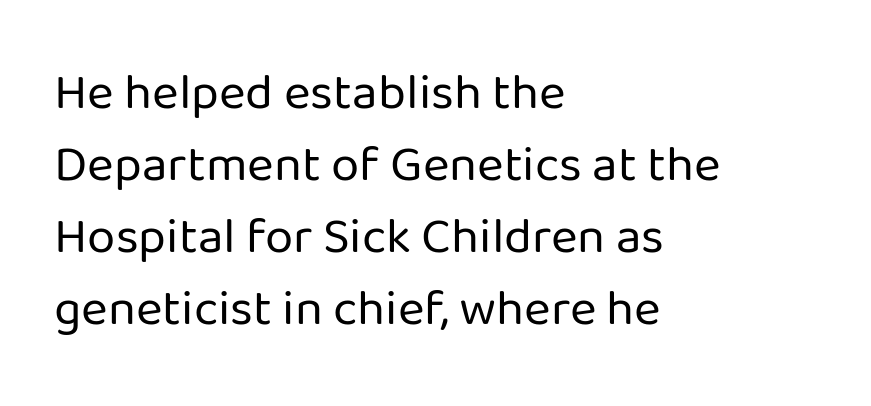
Notice how descenders clear the ascenders below comfortably — that's standard leading. Nothing heavy about these letters — not bold at all. This rendering leaves character spacing at its baseline value. Every character sits straight up, as roman type does.
